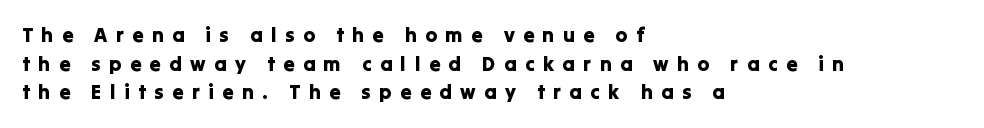
Q: Is the text italic (slanted)? A: No, it is upright.
Q: Is the text underlined? A: No.
Q: How is the paragraph aligned? A: Left-aligned.
Q: Is the spacing between letters normal or unusually wide? A: Unusually wide.
Q: Is the spacing between lines tight, normal or loose? A: Normal.
